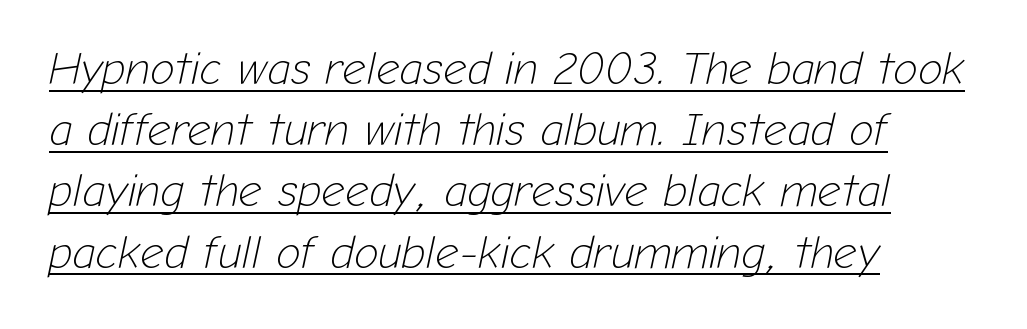
The image shows 46 px light type, italic (leaning right); set left-aligned, normal line spacing (1.33x), normal letter spacing, underlined; low stroke contrast and a medium x-height.
